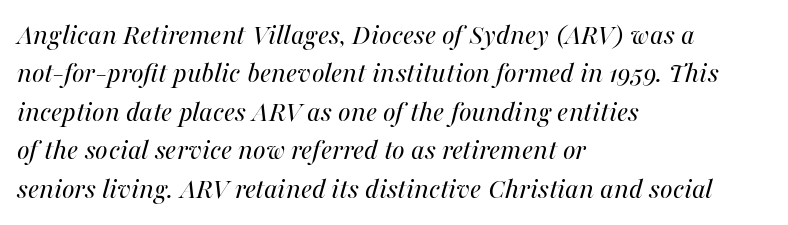
Descenders are the only things crossing below the line. Italic? Definitely — the glyphs are oblique. The designer left line spacing at the default. The lines in this sample share a left origin and differ only in where they stop. Here the designer chose a conventional face with non-uniform glyph widths. Stem width sits at or under what a default text font uses.
